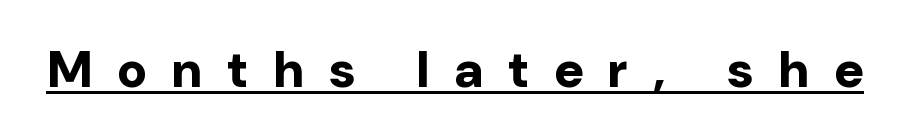
The image shows 51 px bold sans-serif type, upright; set unusually wide letter spacing (+0.5 em), underlined; low stroke contrast and a medium x-height.
